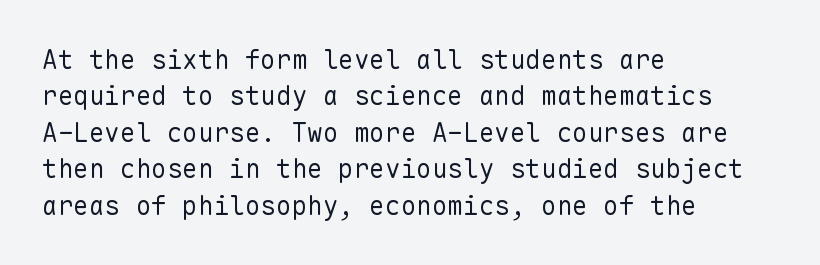
Short and long lines alike share a common starting point at left. The typeface has the unassuming heft of standard copy or less. Is the letter spacing exaggerated? No — it looks like the ordinary default. Has an underline been added? It has not. Posture: vertical.
